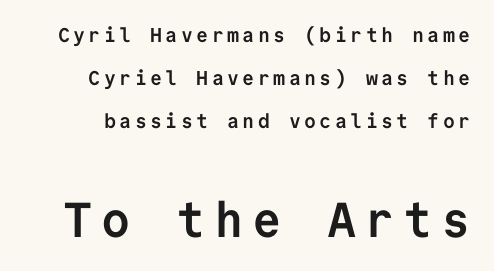
Q: Is the text bold? A: Yes.
Q: Is the text italic (slanted)? A: No, it is upright.
Q: Is the typeface a serif or a sans-serif typeface? A: Sans-serif.
Q: Is the text underlined? A: No.
Q: Is the spacing between lines tight, normal or loose? A: Loose.
Q: Which block of text is set in a larger size, the first (top) or the second (bottom)? A: The second (bottom) one.
Q: Width (condensed, normal, or wide)? A: Normal.
Q: Stroke contrast? A: Low.
Q: x-height? A: Medium.
Q: Monospaced? A: Yes.
